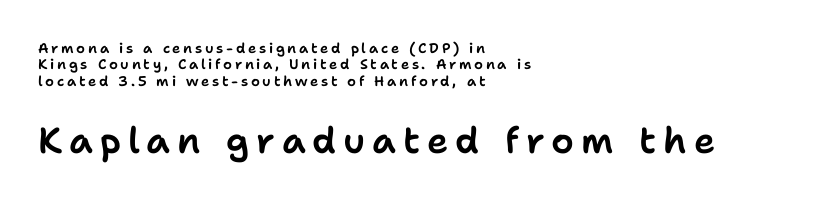
{"serif": "no", "italic": "no", "width": "normal", "stroke_contrast": "low", "x_height": "medium", "monospaced": "no", "underline": "no", "align": "left", "line_spacing_ratio": 1.17, "larger_block": "second", "size_ratio": 2.57, "glyph_px": 36}
